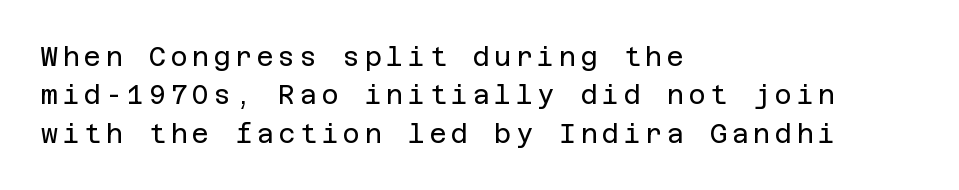
Q: Is the text bold? A: No.
Q: Is the text italic (slanted)? A: No, it is upright.
Q: Is the text underlined? A: No.
Q: How is the paragraph aligned? A: Left-aligned.
Q: Is the spacing between lines tight, normal or loose? A: Normal.
